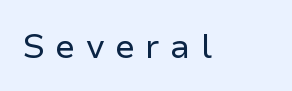
Q: Is the text bold? A: No.
Q: Is the text italic (slanted)? A: No, it is upright.
Q: Is the typeface a serif or a sans-serif typeface? A: Sans-serif.
Q: Is the text underlined? A: No.
Q: Is the spacing between letters normal or unusually wide? A: Unusually wide.
Q: Width (condensed, normal, or wide)? A: Normal.
Q: Stroke contrast? A: Low.
Q: x-height? A: Medium.
Q: Monospaced? A: No.
